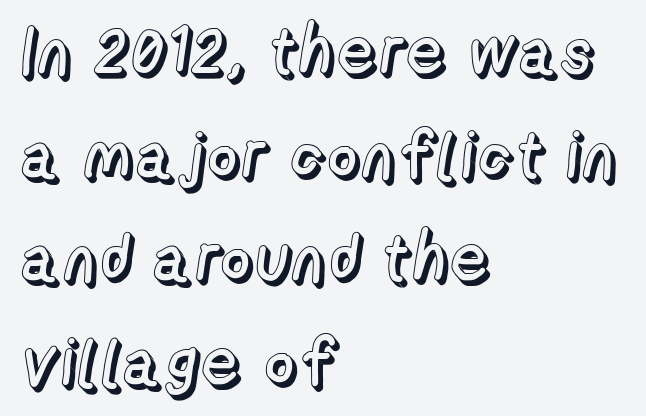
The image shows 66 px text type; set left-aligned, normal line spacing (1.57x), normal letter spacing, not underlined; a medium x-height.
